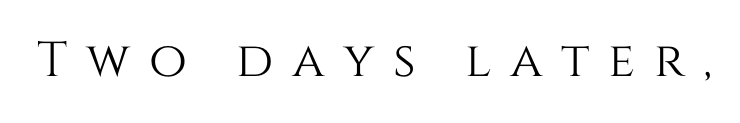
Compared with typical body copy, the letter spacing here is much looser. A clean baseline with only descenders dipping below it. Posture: vertical. A typesetter would call this proportional, since set widths differ per character.
